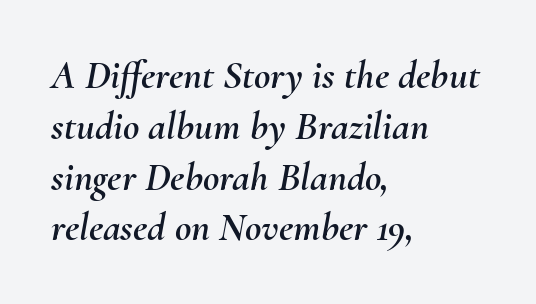
Q: Is the text italic (slanted)? A: Yes, it leans right by about 10 degrees.
Q: Is the text underlined? A: No.
Q: How is the paragraph aligned? A: Left-aligned.
Q: Is the spacing between letters normal or unusually wide? A: Normal.
Q: Is the spacing between lines tight, normal or loose? A: Normal.
Q: Width (condensed, normal, or wide)? A: Normal.
Q: Stroke contrast? A: Medium.
Q: x-height? A: Small.
Q: Monospaced? A: No.
